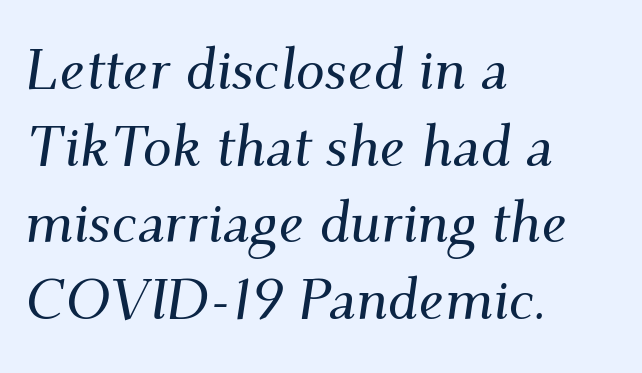
{"serif": "yes", "italic": "yes", "lean": "right", "slant_degrees": 9, "width": "normal", "stroke_contrast": "medium", "x_height": "small", "monospaced": "no", "underline": "no", "align": "left", "line_spacing": "normal", "line_spacing_ratio": 1.32, "letter_spacing": "normal", "letter_spacing_em": 0.0, "glyph_px": 58}
